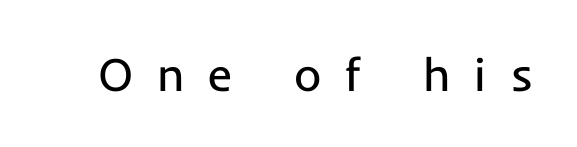
The lettering stays uniformly vertical, giving the passage a roman look. Lines of text with bare space underneath. These glyphs show unthickened strokes, regular width or finer. Stroke terminals: plain, sans-serif. A typesetter would call this heavily tracked-out type. The face used here is proportionally spaced, like ordinary book or web type.
